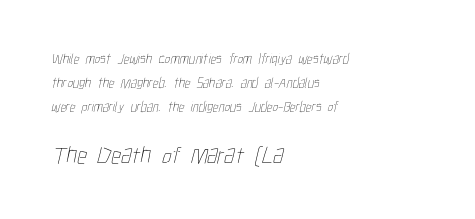
Q: Is the text bold? A: No.
Q: Is the text underlined? A: No.
Q: How is the paragraph aligned? A: Left-aligned.
Q: Is the spacing between letters normal or unusually wide? A: Normal.
Q: Which block of text is set in a larger size, the first (top) or the second (bottom)? A: The second (bottom) one.
